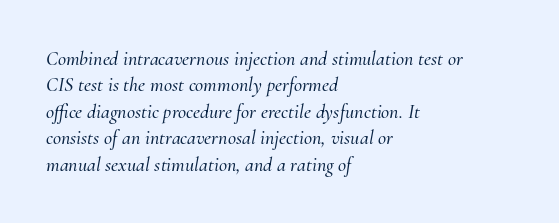
{"italic": "yes", "lean": "right", "slant_degrees": 10, "underline": "no", "align": "left", "line_spacing": "normal", "line_spacing_ratio": 1.32, "letter_spacing": "normal", "letter_spacing_em": 0.0, "glyph_px": 20}
